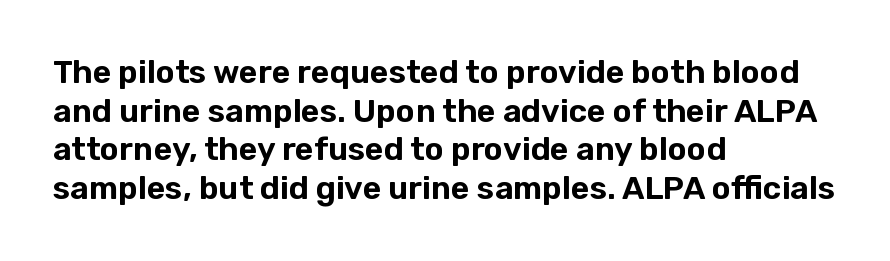
The image shows 32 px sans-serif type, upright; set left-aligned, line spacing 1.21x, normal letter spacing, not underlined; low stroke contrast and a medium x-height.
